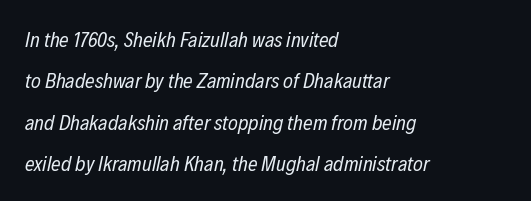
The image shows 21 px text type, italic (leaning right); set left-aligned, loose line spacing (1.97x), normal letter spacing, not underlined.
